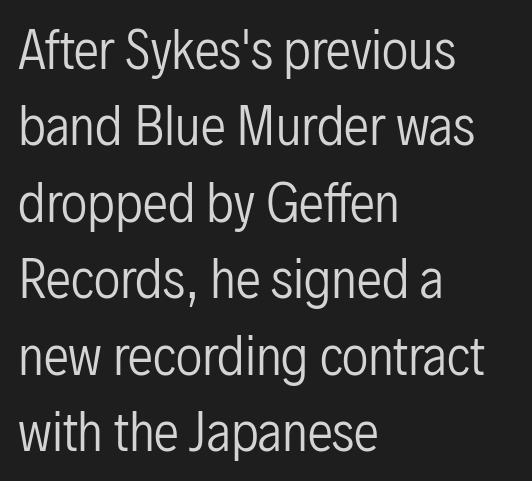
The image shows 51 px regular-weight, condensed sans-serif type, upright; set left-aligned, normal line spacing (1.5x), normal letter spacing, not underlined; low stroke contrast and a medium x-height.
